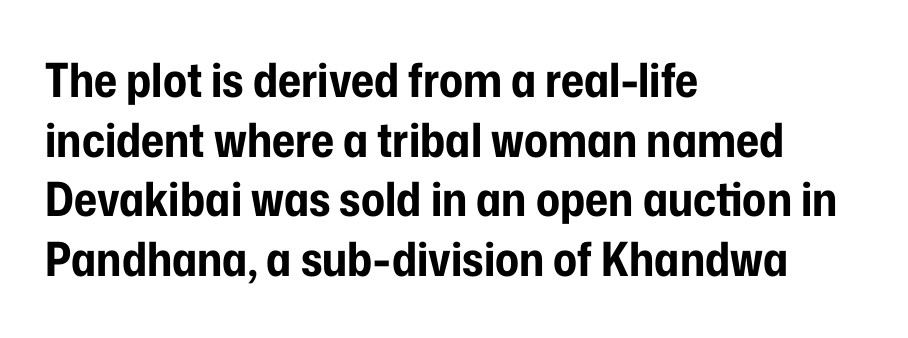
The image shows 47 px bold, condensed sans-serif type, upright; set left-aligned, normal line spacing (1.27x), normal letter spacing, not underlined; low stroke contrast and a medium x-height.
